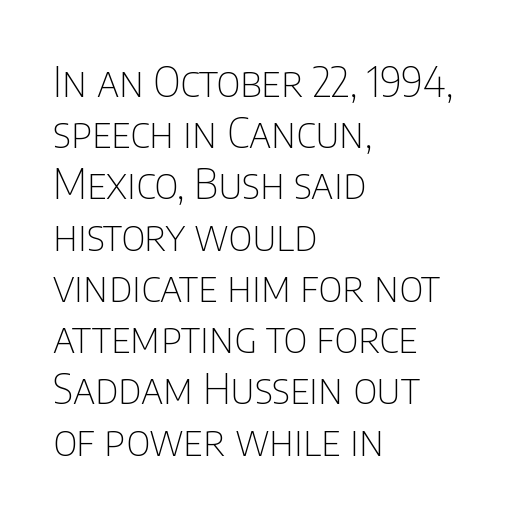
The face used here is proportionally spaced, like ordinary book or web type. Look at the bottom of the vertical strokes: they stop flat, with no serifs. Short note: letters normally spaced. The letters stand upright; this is a roman face. Anything drawn beneath the words? Only blank space. No extra ink here — the face is not bold.
